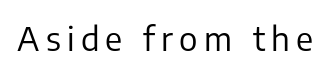
Varying glyph widths throughout — classic text-font behaviour. Nope, not italic — everything's standing straight. The font sits on the lighter half of the weight spectrum, regular included. Stroke terminals: plain, sans-serif.
